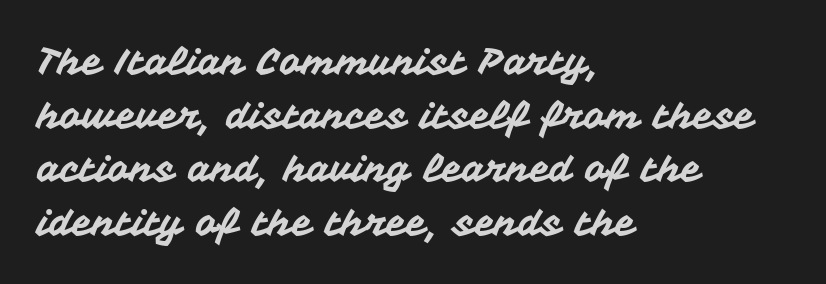
Q: Is the text italic (slanted)? A: Yes.
Q: Is the typeface a serif or a sans-serif typeface? A: Sans-serif.
Q: Is the text underlined? A: No.
Q: How is the paragraph aligned? A: Left-aligned.
Q: Is the spacing between letters normal or unusually wide? A: Normal.
Q: Is the spacing between lines tight, normal or loose? A: Normal.
Q: Width (condensed, normal, or wide)? A: Normal.
Q: Stroke contrast? A: Medium.
Q: x-height? A: Medium.
Q: Monospaced? A: No.
